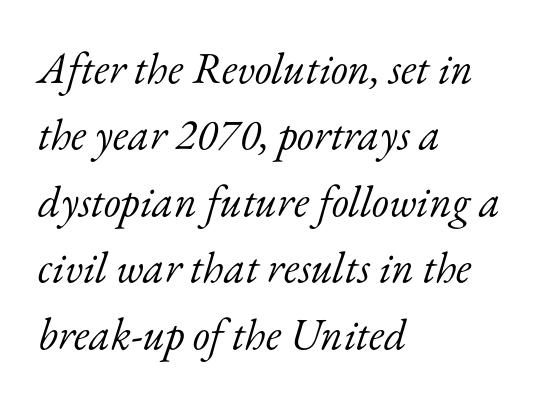
The image shows 44 px light serif type, italic (leaning right); set left-aligned, normal line spacing (1.51x), normal letter spacing, not underlined; low stroke contrast and a small x-height.
